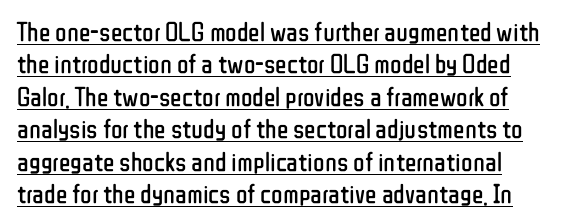
Q: Is the text bold? A: No.
Q: Is the text italic (slanted)? A: No, it is upright.
Q: Is the text underlined? A: Yes.
Q: Is the spacing between letters normal or unusually wide? A: Normal.
